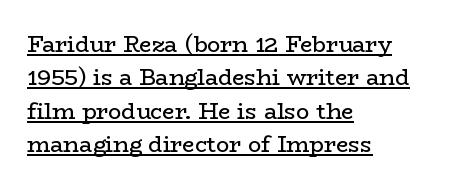
{"italic": "no", "bold": "no", "underline": "yes", "align": "left", "line_spacing": "normal", "line_spacing_ratio": 1.52, "letter_spacing": "normal", "letter_spacing_em": 0.0, "glyph_px": 22}
